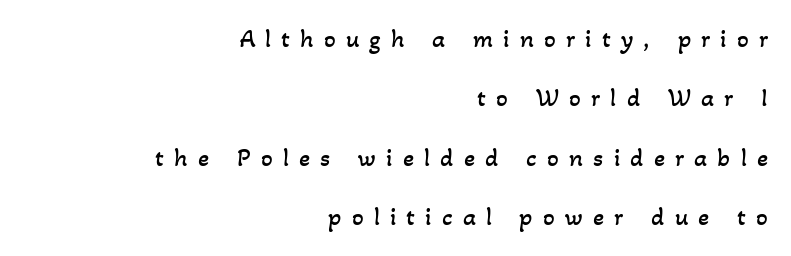
Q: Is the text bold? A: No.
Q: Is the text underlined? A: No.
Q: How is the paragraph aligned? A: Right-aligned.
Q: Is the spacing between letters normal or unusually wide? A: Unusually wide.
Q: Is the spacing between lines tight, normal or loose? A: Loose.
